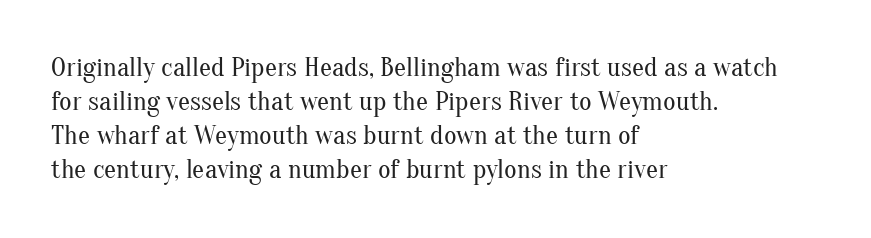
Q: Is the text bold? A: No.
Q: Is the text italic (slanted)? A: No, it is upright.
Q: Is the text underlined? A: No.
Q: How is the paragraph aligned? A: Left-aligned.
Q: Is the spacing between letters normal or unusually wide? A: Normal.
Q: Is the spacing between lines tight, normal or loose? A: Normal.
